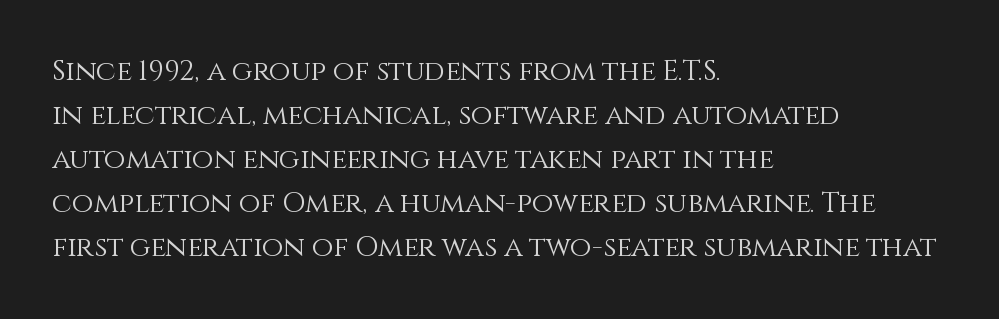
Q: Is the text bold? A: No.
Q: Is the text italic (slanted)? A: No, it is upright.
Q: Is the text underlined? A: No.
Q: How is the paragraph aligned? A: Left-aligned.
Q: Is the spacing between letters normal or unusually wide? A: Normal.
Q: Is the spacing between lines tight, normal or loose? A: Normal.
Q: Width (condensed, normal, or wide)? A: Normal.
Q: x-height? A: Large.
Q: Monospaced? A: No.
